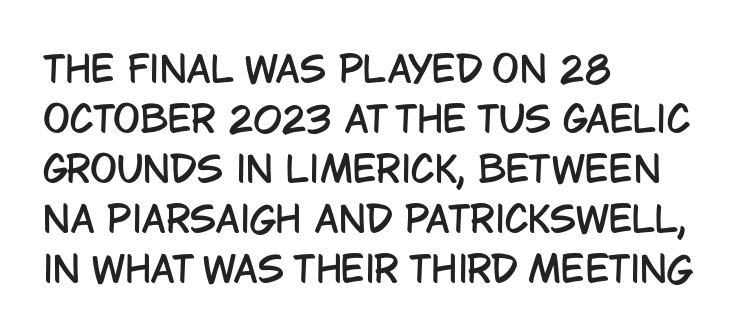
Line starts are locked; line ends wander. The passage shown has conventional tracking throughout. Notice how the stems are strictly vertical — no italics here. Unlike a traditional serif, this face leaves its strokes unadorned.
